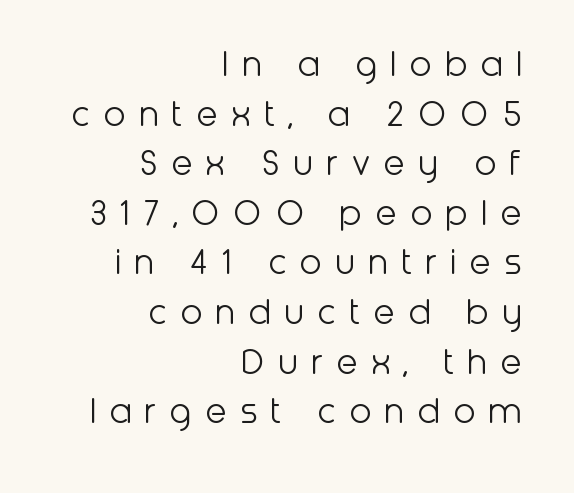
The image shows 40 px light sans-serif type, upright; set right-aligned, line spacing 1.24x, unusually wide letter spacing (+0.32 em), not underlined; low stroke contrast and a medium x-height.
